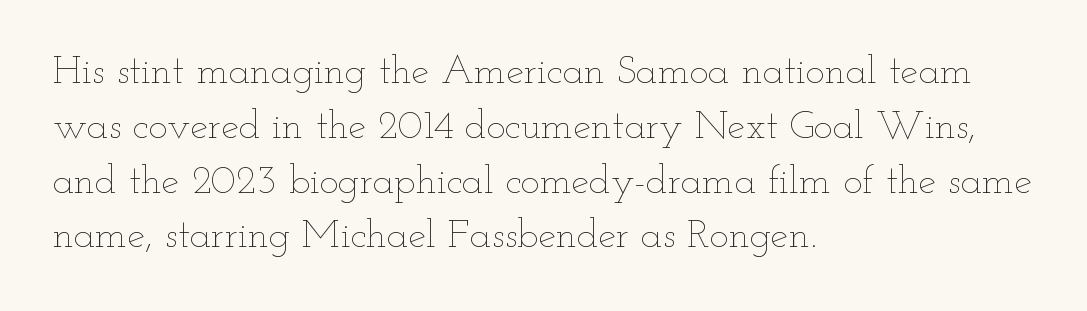
Q: Is the text bold? A: No.
Q: Is the text italic (slanted)? A: No, it is upright.
Q: Is the text underlined? A: No.
Q: How is the paragraph aligned? A: Left-aligned.
Q: Is the spacing between letters normal or unusually wide? A: Normal.
Q: Is the spacing between lines tight, normal or loose? A: Normal.
Q: Width (condensed, normal, or wide)? A: Wide.
Q: Stroke contrast? A: Low.
Q: x-height? A: Small.
Q: Monospaced? A: No.
